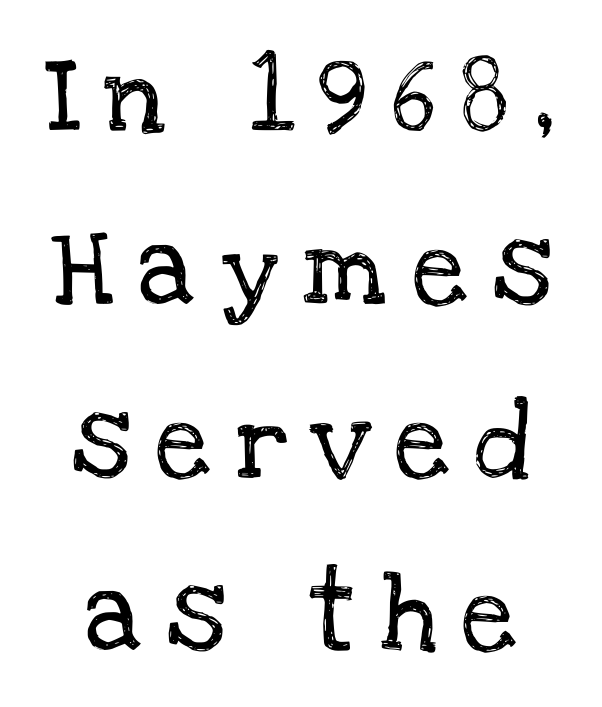
Q: Is the text italic (slanted)? A: No, it is upright.
Q: Is the typeface a serif or a sans-serif typeface? A: Serif.
Q: Is the text underlined? A: No.
Q: How is the paragraph aligned? A: Centered.
Q: Is the spacing between letters normal or unusually wide? A: Unusually wide.
Q: Is the spacing between lines tight, normal or loose? A: Loose.
Q: Width (condensed, normal, or wide)? A: Normal.
Q: Stroke contrast? A: Low.
Q: x-height? A: Large.
Q: Monospaced? A: No.
